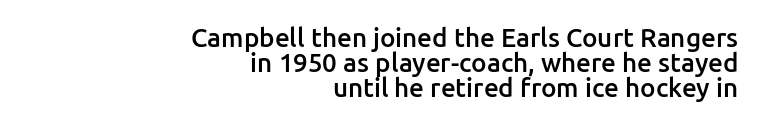
{"italic": "no", "bold": "semi", "underline": "no", "align": "right", "line_spacing": "tight", "line_spacing_ratio": 0.97, "letter_spacing": "normal", "letter_spacing_em": 0.0, "glyph_px": 26}
